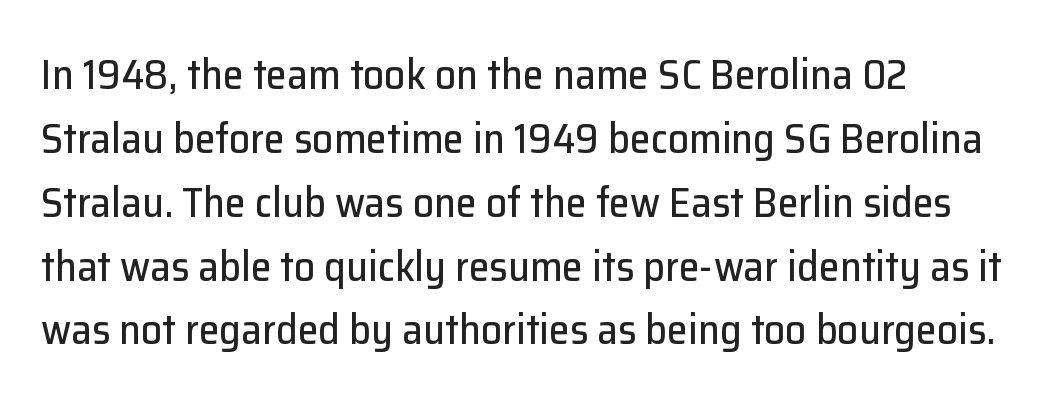
Q: Is the text italic (slanted)? A: No, it is upright.
Q: Is the typeface a serif or a sans-serif typeface? A: Sans-serif.
Q: Is the text underlined? A: No.
Q: How is the paragraph aligned? A: Left-aligned.
Q: Is the spacing between letters normal or unusually wide? A: Normal.
Q: Is the spacing between lines tight, normal or loose? A: Normal.
Q: Width (condensed, normal, or wide)? A: Normal.
Q: Stroke contrast? A: Low.
Q: x-height? A: Medium.
Q: Monospaced? A: No.
